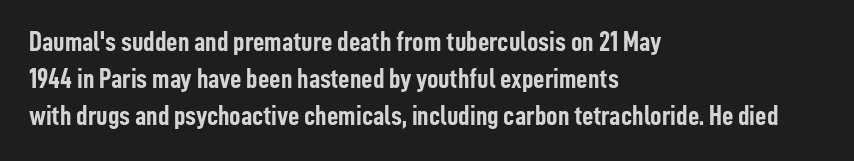
Standard letterfit; no display-style spreading of the glyphs. Does the lettering tilt? It doesn't — this is upright. Normally led — the rows are evenly, conventionally spaced. The zone under the glyphs is completely vacant. You can tell from the bare stems that sans-serif type was used. Weight check: bold — yes, fully.
